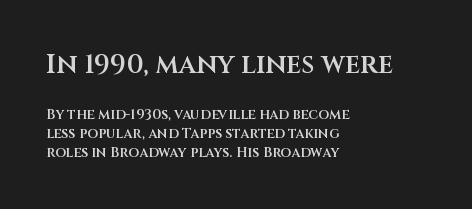
The image shows 27 px text type, upright; set left-aligned, normal line spacing (1.37x), normal letter spacing, not underlined; the first (top) block is 1.93x larger.
